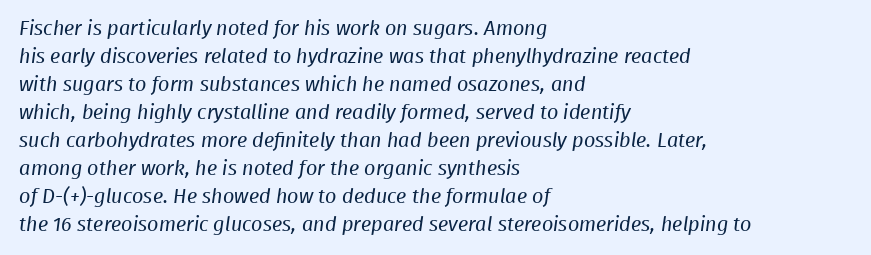
{"bold": "no", "underline": "no", "align": "left", "line_spacing": "normal", "line_spacing_ratio": 1.4, "letter_spacing": "normal", "letter_spacing_em": 0.0, "glyph_px": 20}
